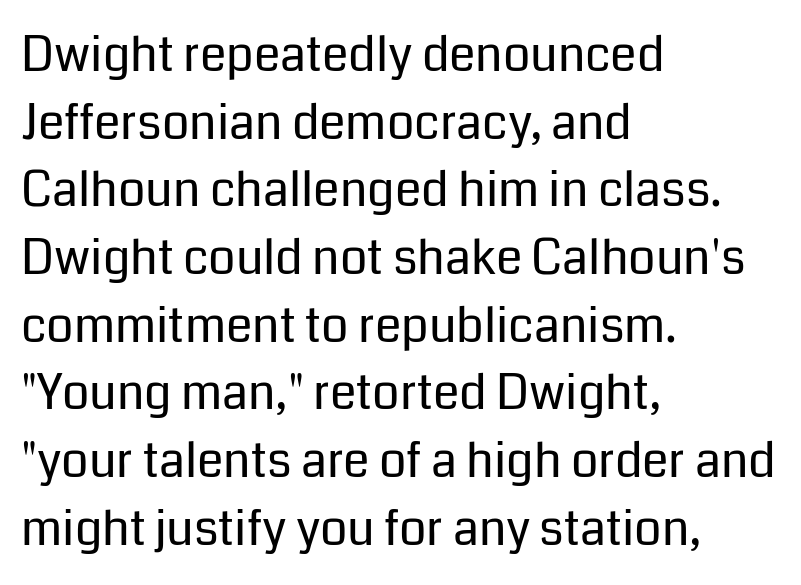
{"serif": "no", "italic": "no", "bold": "no", "weight": "regular", "width": "normal", "stroke_contrast": "low", "x_height": "medium", "monospaced": "no", "underline": "no", "align": "left", "line_spacing": "normal", "line_spacing_ratio": 1.41, "letter_spacing": "normal", "letter_spacing_em": 0.0, "glyph_px": 48}
